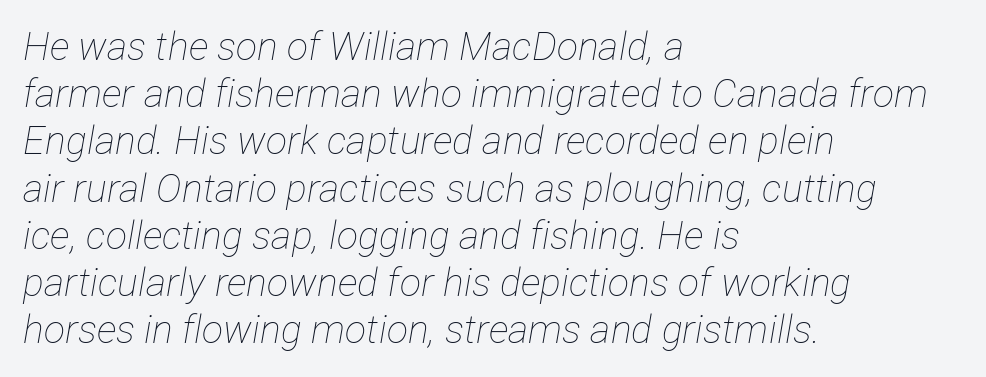
{"italic": "yes", "lean": "right", "slant_degrees": 12, "bold": "no", "weight": "thin", "width": "condensed", "stroke_contrast": "low", "x_height": "medium", "monospaced": "no", "underline": "no", "align": "left", "line_spacing_ratio": 1.21, "letter_spacing": "normal", "letter_spacing_em": 0.0, "glyph_px": 39}
